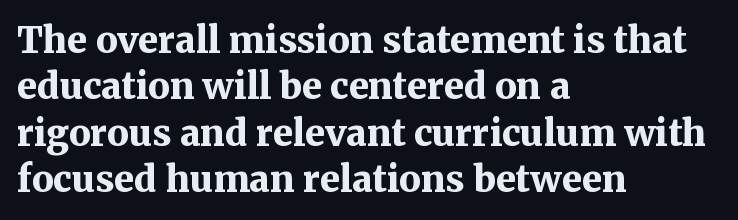
Q: Is the text bold? A: Yes.
Q: Is the text italic (slanted)? A: No, it is upright.
Q: Is the typeface a serif or a sans-serif typeface? A: Serif.
Q: Is the text underlined? A: No.
Q: How is the paragraph aligned? A: Left-aligned.
Q: Is the spacing between letters normal or unusually wide? A: Normal.
Q: Is the spacing between lines tight, normal or loose? A: Normal.
Q: Width (condensed, normal, or wide)? A: Normal.
Q: Stroke contrast? A: Medium.
Q: x-height? A: Medium.
Q: Monospaced? A: No.
